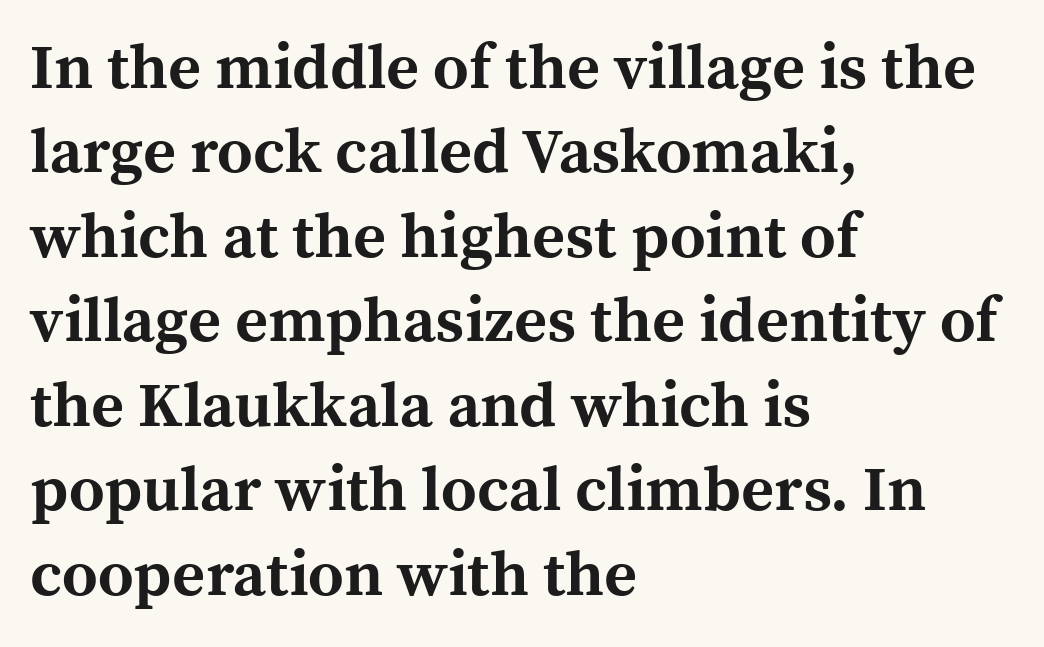
Every row of glyphs begins at an identical x-position on the left. Plenty of ink on the page — the face is bold. The axis of the letterforms is exactly vertical. This rendering features lettering with no underline. The rendering shows small feet on the letterforms — a serif design.
